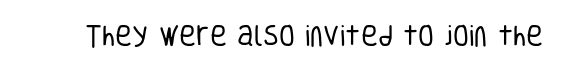
The image shows 23 px text type, upright; set normal letter spacing, not underlined.
